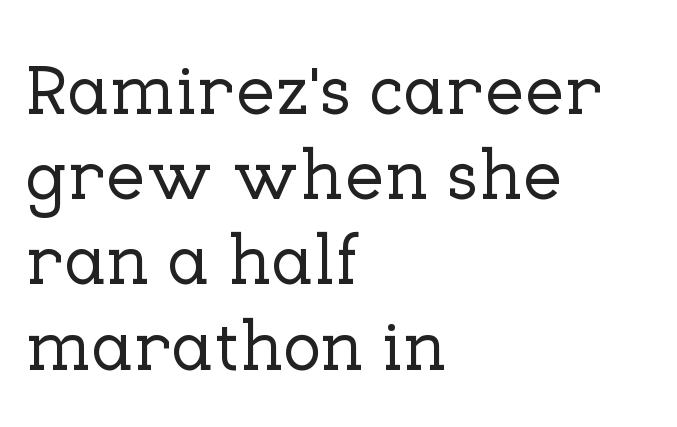
The image shows 71 px serif type, upright; set left-aligned, line spacing 1.2x, normal letter spacing, not underlined; low stroke contrast and a medium x-height.
